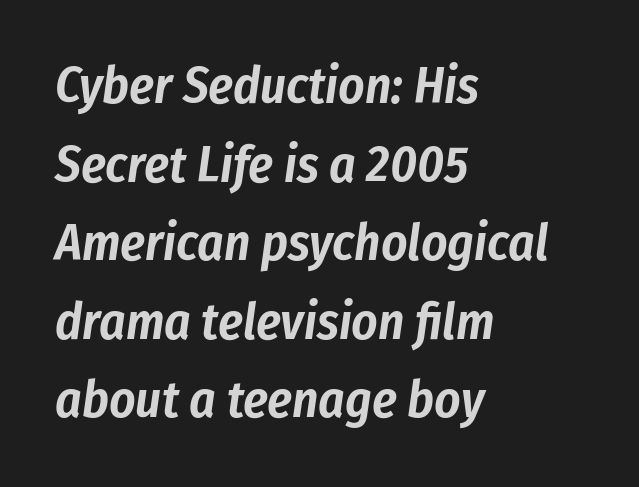
The paragraph has a hard left edge and a soft right edge. Honestly, there is no underline to notice here at all. This is oblique type, the kind used for emphasis or titles. Think of a printed novel: that variable character pitch is what you see here. Summary of vertical rhythm: regular, with standard interline spacing. You could call the tracking neutral — neither tight nor loose.
